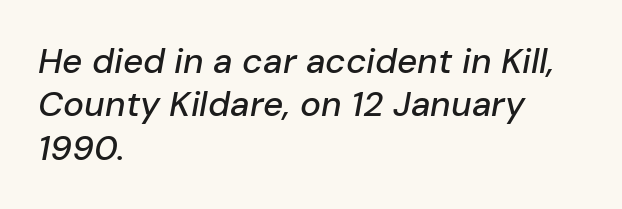
The image shows 35 px text type, italic (leaning right); set left-aligned, line spacing 1.24x, normal letter spacing, not underlined; low stroke contrast and a medium x-height.
